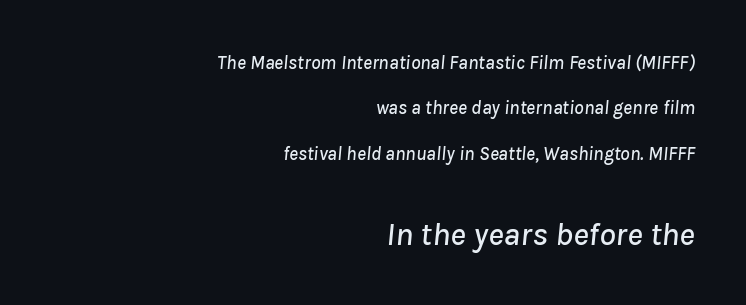
Q: Is the text italic (slanted)? A: Yes, it leans right by about 8 degrees.
Q: Is the text underlined? A: No.
Q: How is the paragraph aligned? A: Right-aligned.
Q: Is the spacing between letters normal or unusually wide? A: Normal.
Q: Is the spacing between lines tight, normal or loose? A: Loose.
Q: Which block of text is set in a larger size, the first (top) or the second (bottom)? A: The second (bottom) one.
Q: Width (condensed, normal, or wide)? A: Normal.
Q: Stroke contrast? A: Low.
Q: x-height? A: Medium.
Q: Monospaced? A: No.
